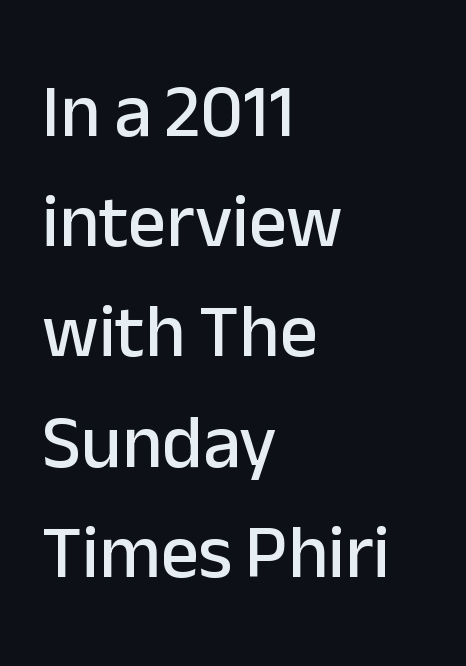
The image shows 75 px sans-serif type, upright; set left-aligned, normal line spacing (1.47x), normal letter spacing, not underlined; low stroke contrast and a medium x-height.
